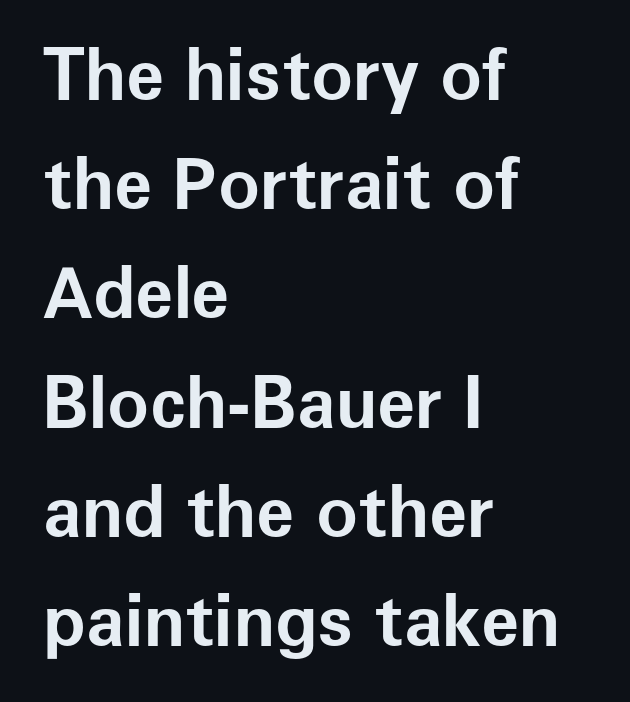
Q: Is the text bold? A: Yes.
Q: Is the text italic (slanted)? A: No, it is upright.
Q: Is the typeface a serif or a sans-serif typeface? A: Sans-serif.
Q: Is the text underlined? A: No.
Q: How is the paragraph aligned? A: Left-aligned.
Q: Is the spacing between letters normal or unusually wide? A: Normal.
Q: Is the spacing between lines tight, normal or loose? A: Normal.
Q: Width (condensed, normal, or wide)? A: Normal.
Q: Stroke contrast? A: Low.
Q: x-height? A: Medium.
Q: Monospaced? A: No.
